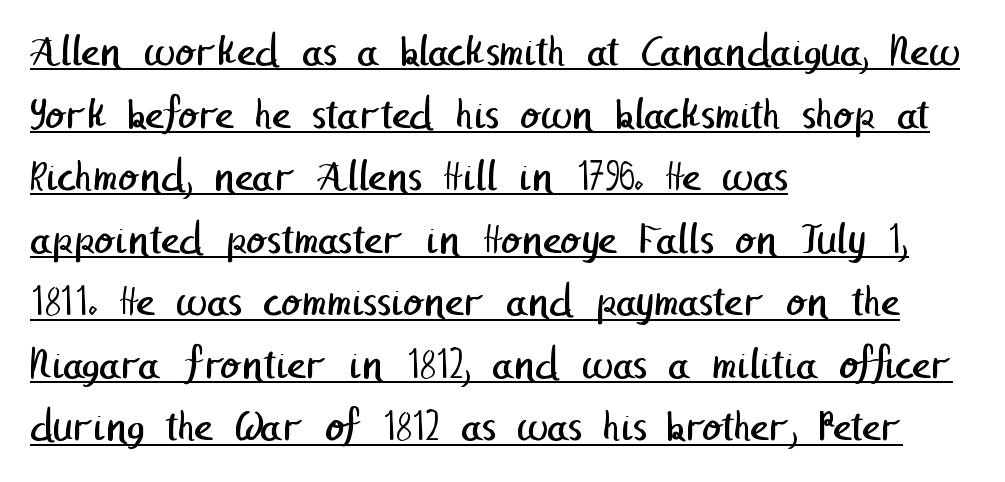
The image shows 45 px regular-weight sans-serif type; set left-aligned, normal line spacing (1.39x), normal letter spacing, underlined; low stroke contrast and a medium x-height.
